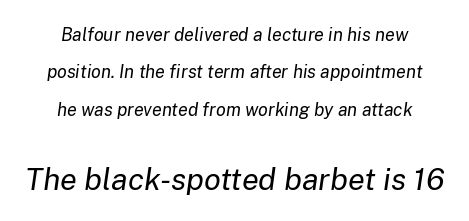
{"italic": "yes", "lean": "right", "slant_degrees": 8, "bold": "no", "weight": "regular", "width": "normal", "stroke_contrast": "low", "x_height": "medium", "monospaced": "no", "underline": "no", "align": "center", "line_spacing": "loose", "line_spacing_ratio": 2.08, "letter_spacing": "normal", "letter_spacing_em": 0.0, "larger_block": "second", "size_ratio": 1.72, "glyph_px": 31}
